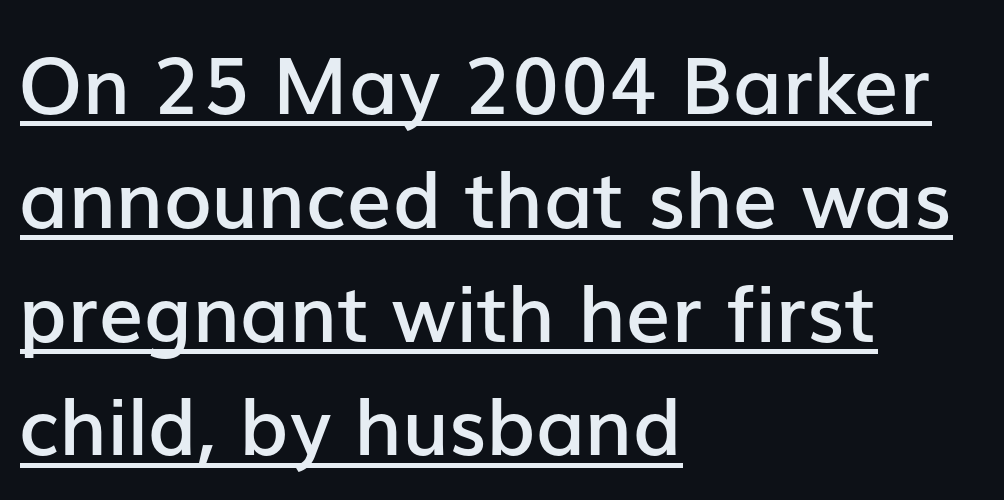
Set as a demibold, roughly 600 on the weight scale. A typographer would call this underscored text. Caption: standard tracking, unaltered. The face used here is proportionally spaced, like ordinary book or web type. Reading down the column, the eye jumps a familiar distance to each next line. Nope, no serifs anywhere on these letters.
